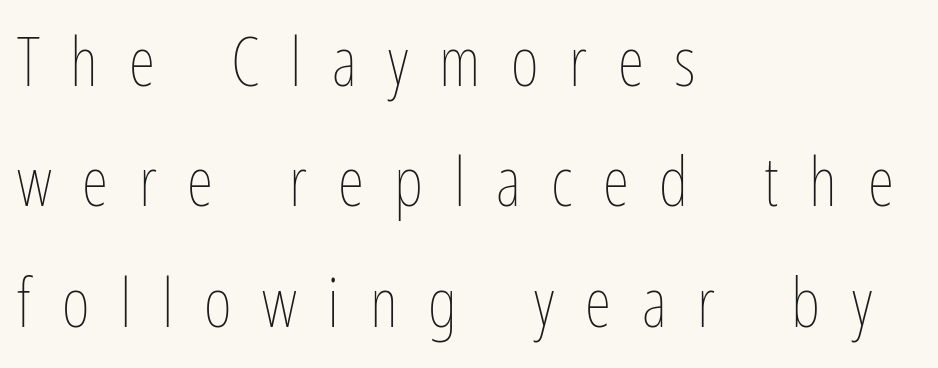
Q: Is the text bold? A: No.
Q: Is the text italic (slanted)? A: No, it is upright.
Q: Is the text underlined? A: No.
Q: How is the paragraph aligned? A: Left-aligned.
Q: Is the spacing between letters normal or unusually wide? A: Unusually wide.
Q: Width (condensed, normal, or wide)? A: Condensed.
Q: Stroke contrast? A: Low.
Q: x-height? A: Medium.
Q: Monospaced? A: No.
